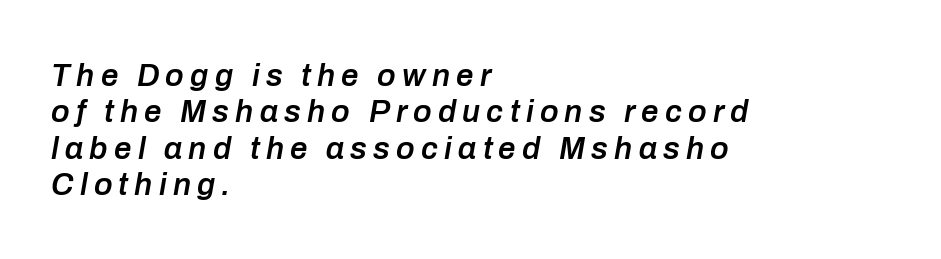
The image shows 31 px semibold type, italic (leaning right); set left-aligned, line spacing 1.17x, unusually wide letter spacing (+0.2 em), not underlined; low stroke contrast and a medium x-height.
